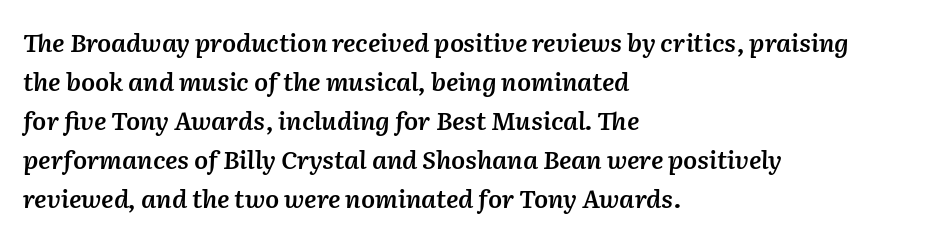
Q: Is the text bold? A: Semi-bold.
Q: Is the text italic (slanted)? A: Yes, it leans right by about 2 degrees.
Q: Is the text underlined? A: No.
Q: How is the paragraph aligned? A: Left-aligned.
Q: Is the spacing between letters normal or unusually wide? A: Normal.
Q: Is the spacing between lines tight, normal or loose? A: Normal.
